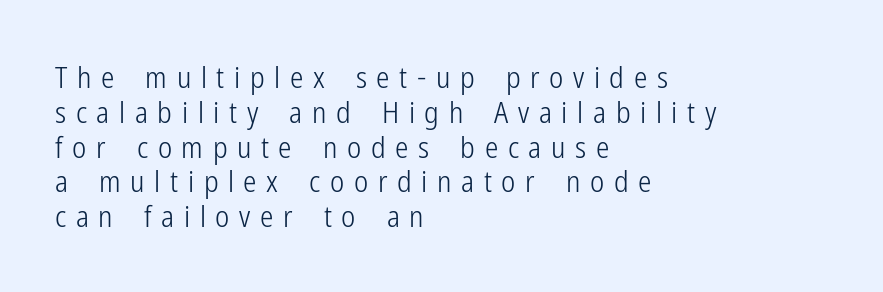
{"serif": "no", "italic": "no", "bold": "no", "weight": "light", "width": "condensed", "stroke_contrast": "low", "x_height": "medium", "monospaced": "no", "underline": "no", "align": "left", "line_spacing_ratio": 1.16, "letter_spacing": "wide", "letter_spacing_em": 0.32, "glyph_px": 30}
